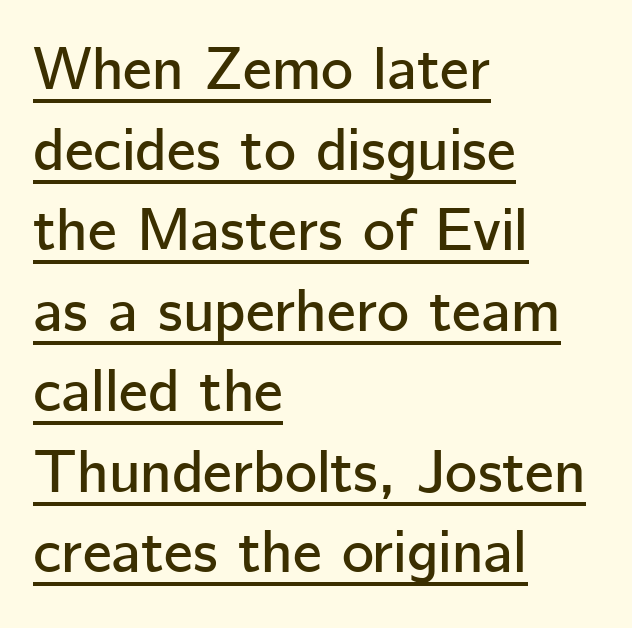
Check the space under the baseline: a stroke is drawn there. The text block is weighted toward the left margin, trailing off unevenly rightward. A typesetter would call this proportional, since set widths differ per character. Words appear dense and cohesive because spacing is normal. Italic: no, the glyphs are upright roman. Note: no serifs on the glyphs.
